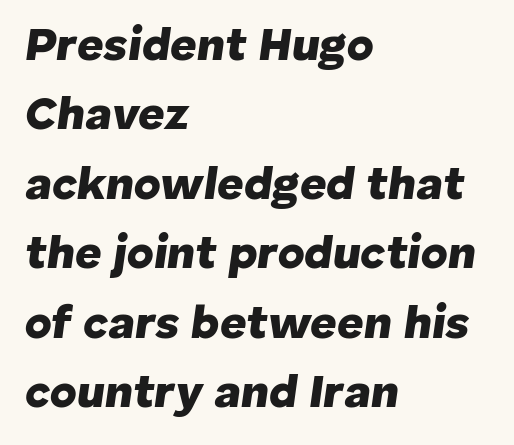
A dark, heavy texture on the line: the type is bold. Slanted lettering throughout. The rag falls on the right side of this text block. These lines are rendered in a variable-pitch font. Any mark beneath the type? The region is blank. Horizontal bands of white between lines are of average thickness.
